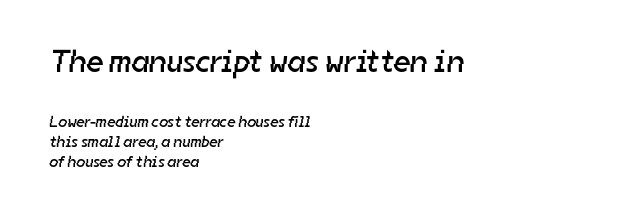
Q: Is the text bold? A: No.
Q: Is the typeface a serif or a sans-serif typeface? A: Sans-serif.
Q: Is the text underlined? A: No.
Q: How is the paragraph aligned? A: Left-aligned.
Q: Is the spacing between letters normal or unusually wide? A: Normal.
Q: Is the spacing between lines tight, normal or loose? A: Normal.
Q: Which block of text is set in a larger size, the first (top) or the second (bottom)? A: The first (top) one.
Q: Width (condensed, normal, or wide)? A: Normal.
Q: Stroke contrast? A: Low.
Q: x-height? A: Medium.
Q: Monospaced? A: No.
